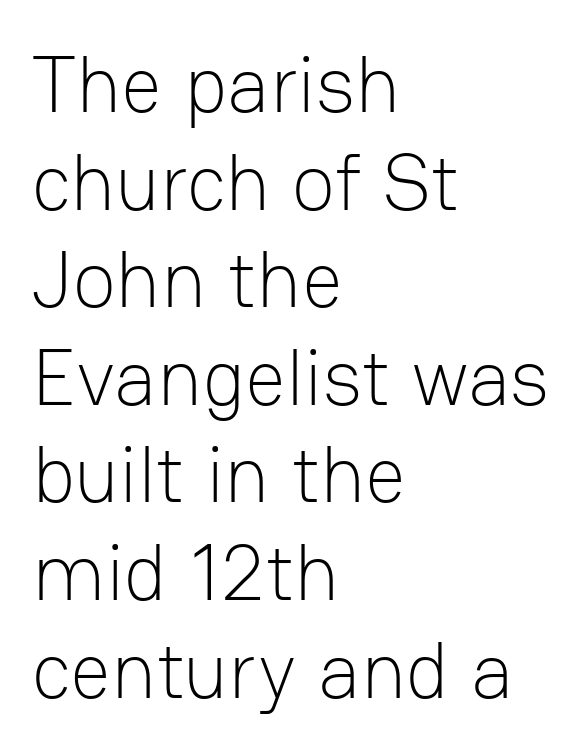
{"serif": "no", "italic": "no", "bold": "no", "weight": "light", "width": "normal", "stroke_contrast": "low", "x_height": "medium", "monospaced": "no", "underline": "no", "align": "left", "line_spacing_ratio": 1.22, "letter_spacing": "normal", "letter_spacing_em": 0.0, "glyph_px": 80}
